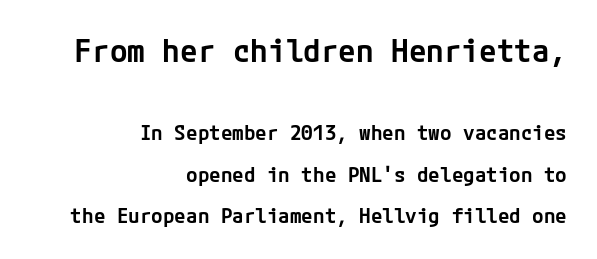
Q: Is the text bold? A: Semi-bold.
Q: Is the text italic (slanted)? A: No, it is upright.
Q: Is the typeface a serif or a sans-serif typeface? A: Sans-serif.
Q: Is the text underlined? A: No.
Q: How is the paragraph aligned? A: Right-aligned.
Q: Is the spacing between letters normal or unusually wide? A: Normal.
Q: Is the spacing between lines tight, normal or loose? A: Loose.
Q: Which block of text is set in a larger size, the first (top) or the second (bottom)? A: The first (top) one.
Q: Width (condensed, normal, or wide)? A: Normal.
Q: Stroke contrast? A: Low.
Q: x-height? A: Medium.
